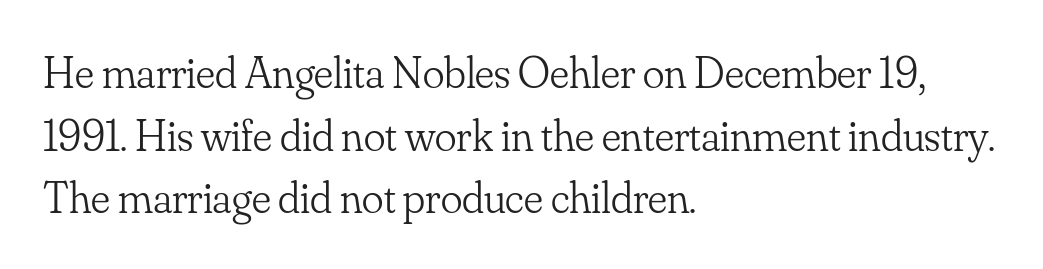
The image shows 45 px light serif type, upright; set left-aligned, normal line spacing (1.39x), normal letter spacing, not underlined; low stroke contrast and a small x-height.
